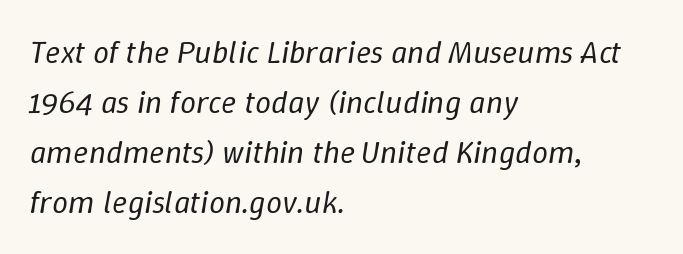
Is there much room between lines? A standard amount, neither cramped nor airy. The passage shown is typed in a proportional face where columns would drift. Underline: absent. Unbolded letterforms with no extra heft. Compared with a centered layout, this one pins lines to the left instead.
